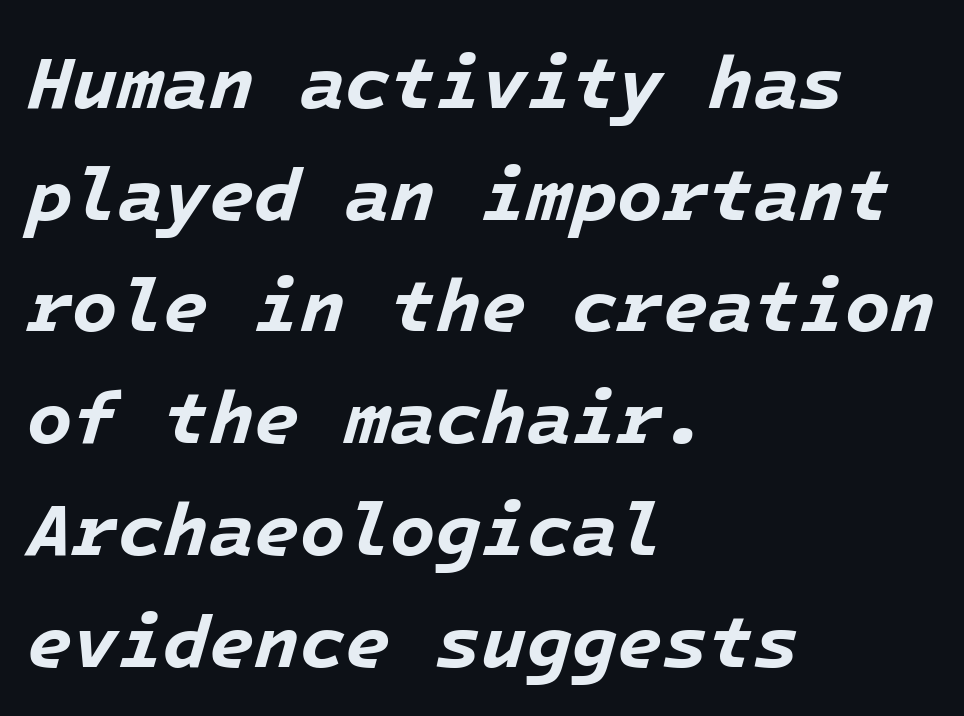
Descender tails drop into unmarked territory. The type is set solid horizontally, with unmodified tracking. The text carries the slant typical of an italic or oblique font. Horizontal alignment here is leftward, the default for most running prose. How heavy is the stroke? Heavy — this is a bold. Honestly, the row spacing looks completely unremarkable.
